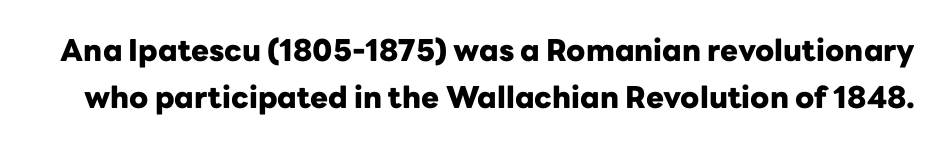
Q: Is the text bold? A: Yes.
Q: Is the text italic (slanted)? A: No, it is upright.
Q: Is the typeface a serif or a sans-serif typeface? A: Sans-serif.
Q: Is the text underlined? A: No.
Q: Is the spacing between letters normal or unusually wide? A: Normal.
Q: Is the spacing between lines tight, normal or loose? A: Normal.
Q: Width (condensed, normal, or wide)? A: Normal.
Q: Stroke contrast? A: Low.
Q: x-height? A: Medium.
Q: Monospaced? A: No.
